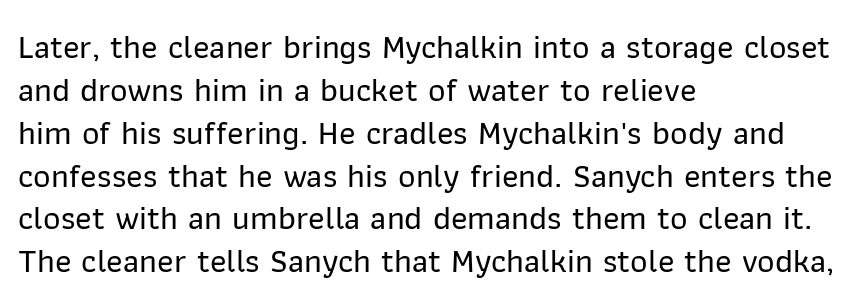
The image shows 34 px sans-serif type, upright; set left-aligned, normal line spacing (1.26x), normal letter spacing, not underlined; low stroke contrast and a medium x-height.
